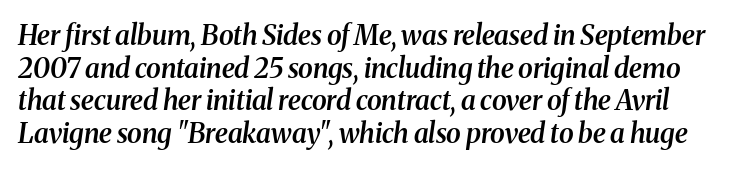
{"italic": "yes", "lean": "right", "slant_degrees": 8, "bold": "semi", "underline": "no", "line_spacing_ratio": 1.21, "letter_spacing": "normal", "letter_spacing_em": 0.0, "glyph_px": 27}
